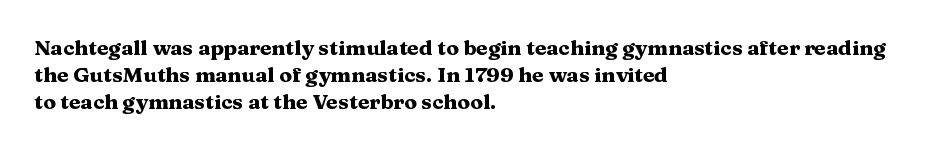
The image shows 21 px bold type, upright; set left-aligned, normal line spacing (1.28x), normal letter spacing, not underlined.
